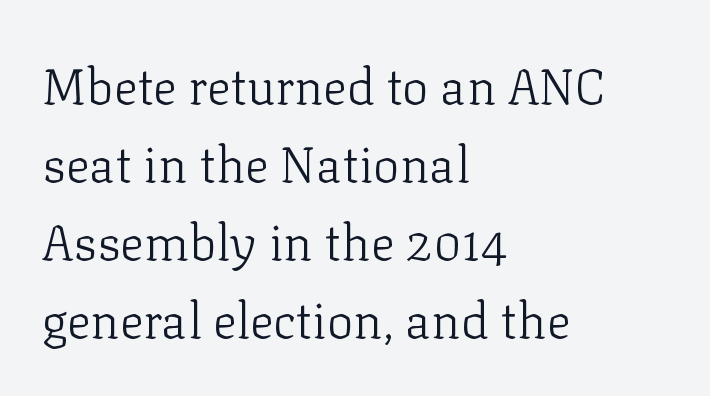
The image shows 50 px light serif type, upright; set left-aligned, normal line spacing (1.56x), normal letter spacing, not underlined; low stroke contrast and a medium x-height.
